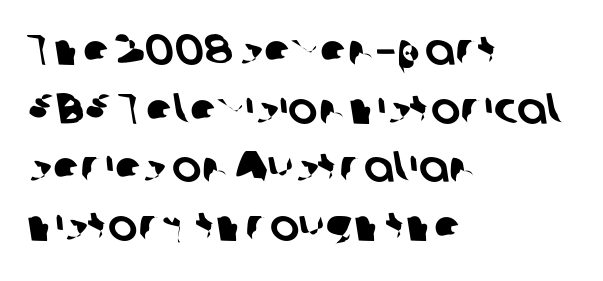
Horizontally, the lines are justified to the leading edge only. These lines are rendered in a variable-pitch font. Is this a sans? Yes — the strokes have no serifs. The rows are spaced the way most documents space them.
